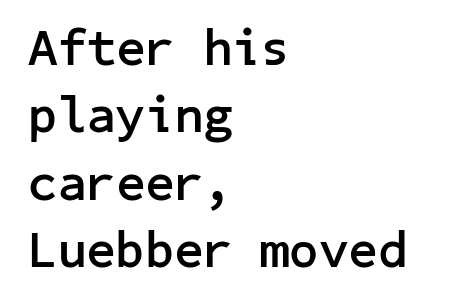
{"serif": "no", "italic": "no", "bold": "yes", "weight": "semibold", "width": "normal", "stroke_contrast": "low", "x_height": "medium", "underline": "no", "align": "left", "line_spacing": "normal", "line_spacing_ratio": 1.32, "letter_spacing": "normal", "letter_spacing_em": 0.0, "glyph_px": 51}
